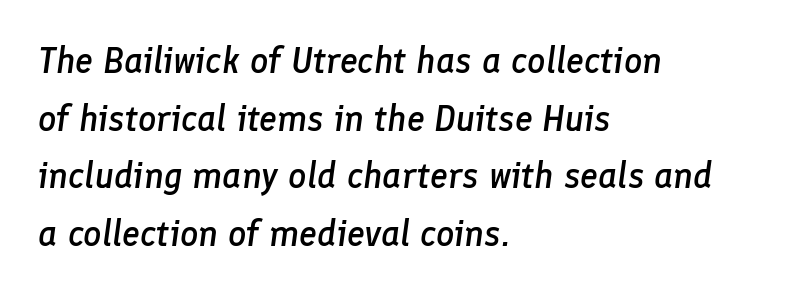
Does extra space separate the letters? No, they use regular spacing. The baseline area is clear. The typography opts for an oblique posture over an upright one. A typesetter would call this leading conventional body-copy spacing. Every row of glyphs begins at an identical x-position on the left. Students, this is semibold: more ink than regular, less than bold.
